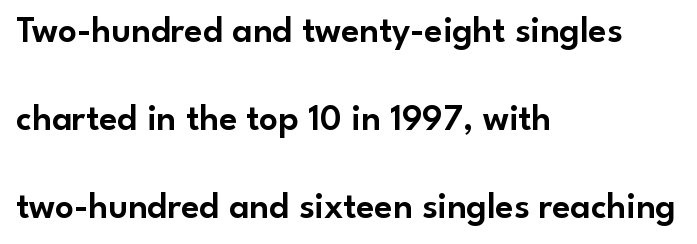
The gap between lines stays unmarked. The paragraph shown leans on its left margin. Students, observe: this is what heavily led, spacious text looks like. These lines are composed in type without serifs. Characters follow at the spacing the type designer built in.
